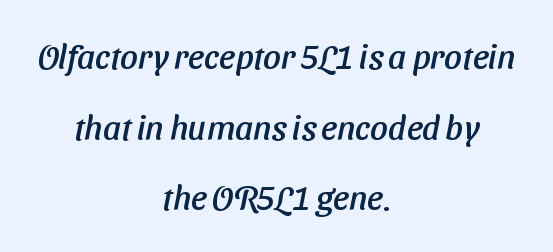
{"serif": "no", "width": "normal", "stroke_contrast": "low", "x_height": "medium", "monospaced": "no", "underline": "no", "align": "center", "line_spacing": "loose", "line_spacing_ratio": 2.08, "letter_spacing": "normal", "letter_spacing_em": 0.0, "glyph_px": 34}
